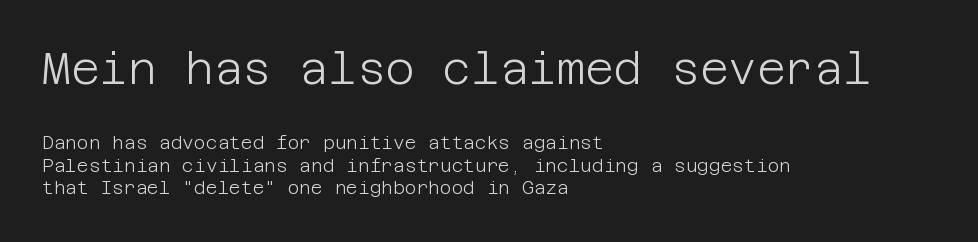
{"serif": "no", "italic": "no", "bold": "no", "weight": "light", "width": "normal", "stroke_contrast": "low", "x_height": "large", "underline": "no", "align": "left", "line_spacing": "normal", "line_spacing_ratio": 1.25, "letter_spacing": "normal", "letter_spacing_em": 0.0, "larger_block": "first", "size_ratio": 2.44, "glyph_px": 44}
